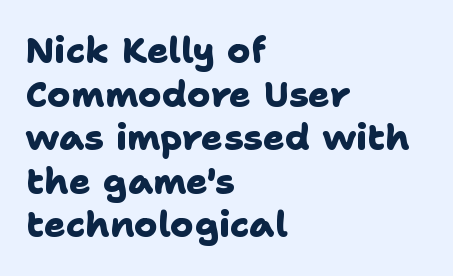
The image shows 36 px heavy sans-serif type; set left-aligned, line spacing 1.21x, normal letter spacing, not underlined; low stroke contrast and a medium x-height.
